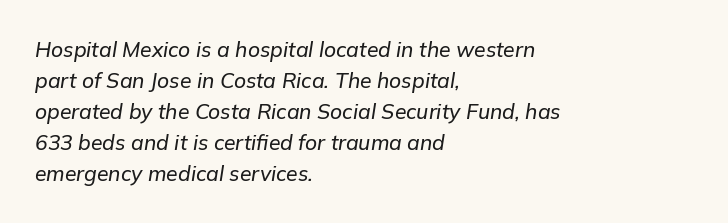
Q: Is the text italic (slanted)? A: Yes, it leans right by about 9 degrees.
Q: Is the text underlined? A: No.
Q: How is the paragraph aligned? A: Left-aligned.
Q: Is the spacing between letters normal or unusually wide? A: Normal.
Q: Is the spacing between lines tight, normal or loose? A: Normal.
